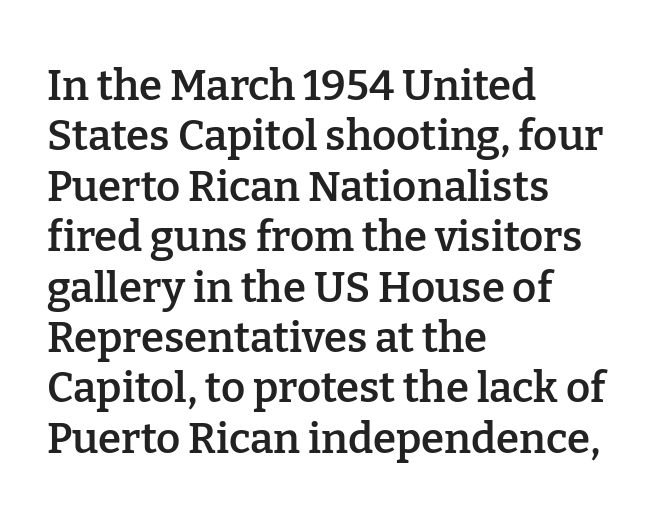
Inter-character spacing is left at the font's built-in metrics. Varying glyph widths throughout — classic text-font behaviour. It's the straight-up-and-down kind of type. Type style note: has serifs. Each line starts at the same left margin while the right side varies.
